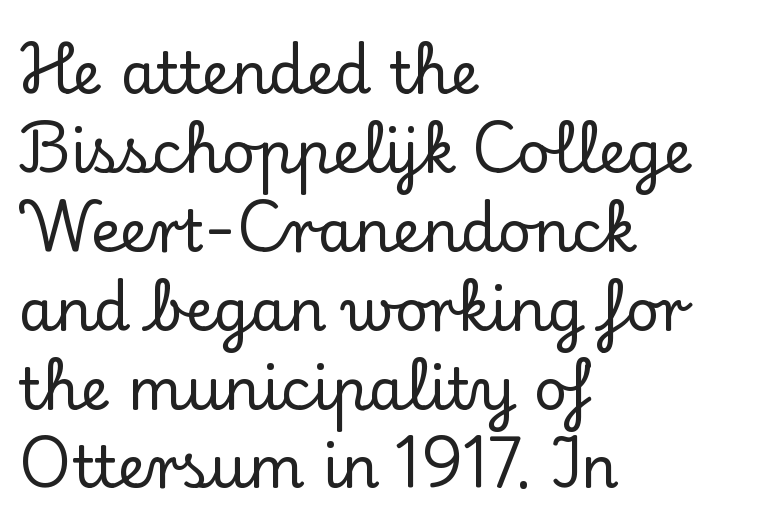
The image shows 58 px serif type, upright; set left-aligned, normal line spacing (1.36x), normal letter spacing, not underlined; low stroke contrast and a small x-height.
